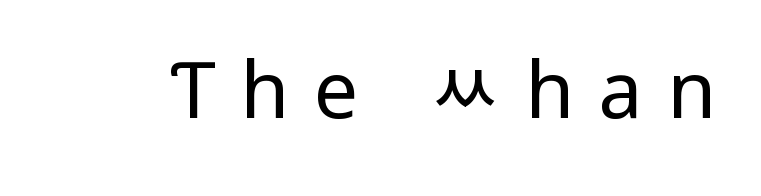
The image shows 79 px regular-weight, condensed sans-serif type, upright; set unusually wide letter spacing (+0.31 em), not underlined; low stroke contrast and a large x-height.
